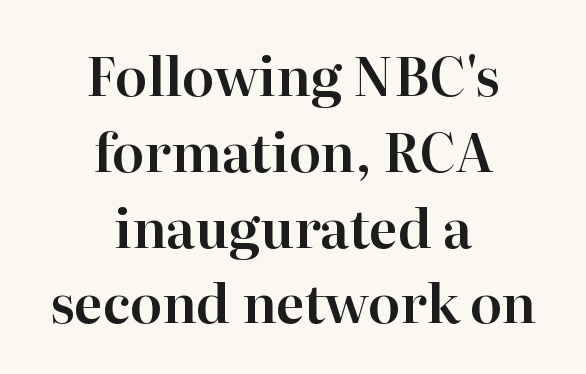
The image shows 53 px serif type, upright; set centered, normal line spacing (1.43x), normal letter spacing, not underlined; high stroke contrast and a medium x-height.
